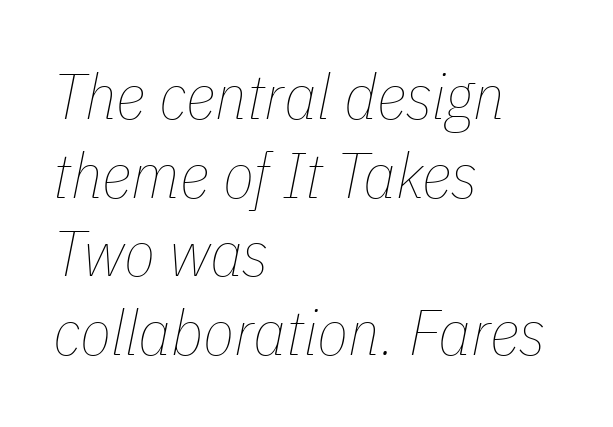
Q: Is the text bold? A: No.
Q: Is the text italic (slanted)? A: Yes, it leans right by about 11 degrees.
Q: Is the text underlined? A: No.
Q: How is the paragraph aligned? A: Left-aligned.
Q: Is the spacing between letters normal or unusually wide? A: Normal.
Q: Width (condensed, normal, or wide)? A: Condensed.
Q: Stroke contrast? A: Low.
Q: x-height? A: Medium.
Q: Monospaced? A: No.
